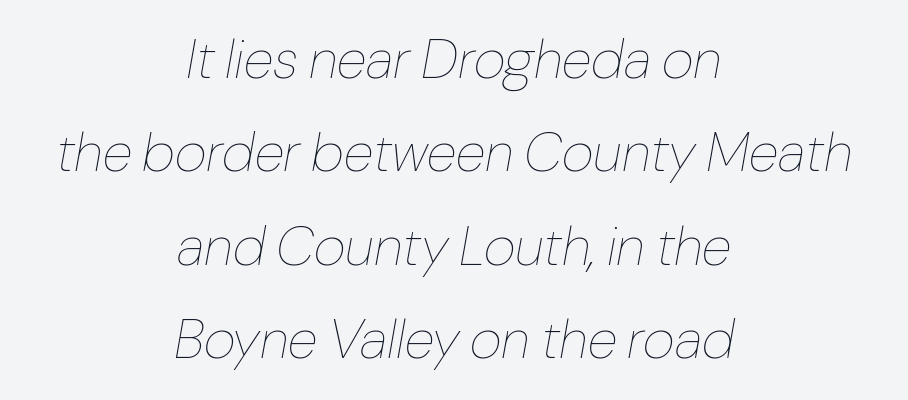
Q: Is the text bold? A: No.
Q: Is the text italic (slanted)? A: Yes, it leans right by about 10 degrees.
Q: Is the text underlined? A: No.
Q: How is the paragraph aligned? A: Centered.
Q: Is the spacing between letters normal or unusually wide? A: Normal.
Q: Is the spacing between lines tight, normal or loose? A: Normal.
Q: Width (condensed, normal, or wide)? A: Normal.
Q: Stroke contrast? A: Low.
Q: x-height? A: Medium.
Q: Monospaced? A: No.
